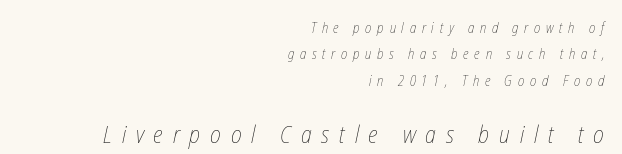
Q: Is the text bold? A: No.
Q: Is the text underlined? A: No.
Q: How is the paragraph aligned? A: Right-aligned.
Q: Is the spacing between letters normal or unusually wide? A: Unusually wide.
Q: Which block of text is set in a larger size, the first (top) or the second (bottom)? A: The second (bottom) one.
